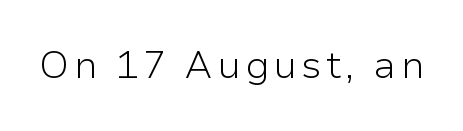
Q: Is the text bold? A: No.
Q: Is the text italic (slanted)? A: No, it is upright.
Q: Is the typeface a serif or a sans-serif typeface? A: Sans-serif.
Q: Is the text underlined? A: No.
Q: Width (condensed, normal, or wide)? A: Normal.
Q: Stroke contrast? A: Low.
Q: x-height? A: Medium.
Q: Monospaced? A: No.
